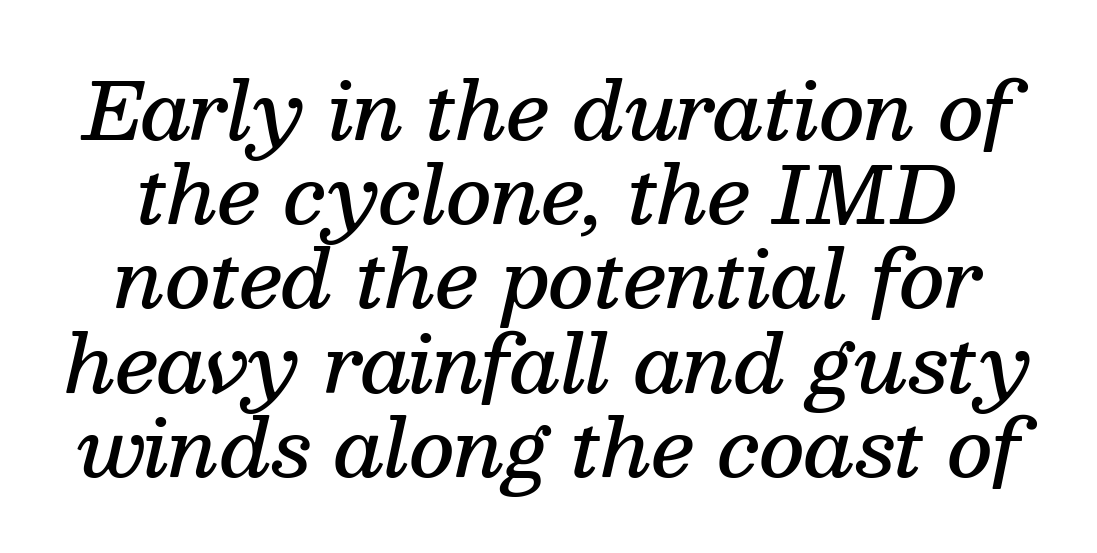
{"serif": "yes", "italic": "yes", "lean": "right", "slant_degrees": 13, "bold": "semi", "weight": "semibold", "width": "normal", "stroke_contrast": "medium", "x_height": "medium", "monospaced": "no", "underline": "no", "line_spacing": "tight", "line_spacing_ratio": 1.08, "letter_spacing": "normal", "letter_spacing_em": 0.0, "glyph_px": 78}
